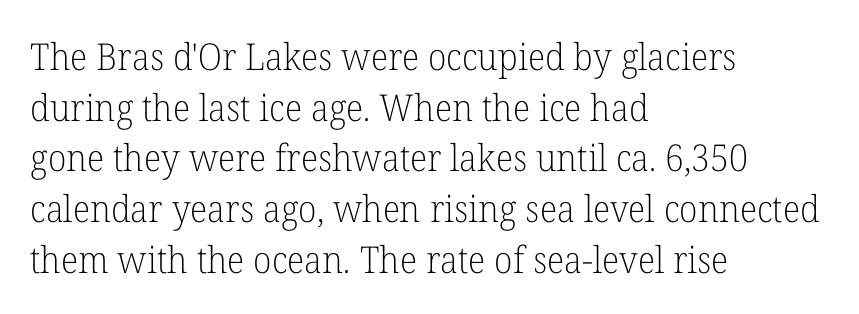
Ascenders rise straight up at ninety degrees. A clean baseline with only descenders dipping below it. The letterforms sit at book weight or below. Casual observation: everything's shoved over to the left.
